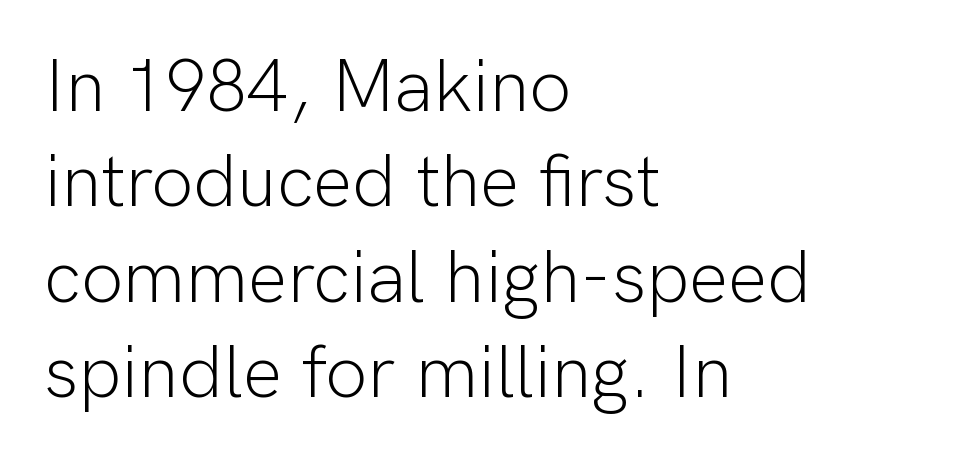
Q: Is the text bold? A: No.
Q: Is the text italic (slanted)? A: No, it is upright.
Q: Is the typeface a serif or a sans-serif typeface? A: Sans-serif.
Q: Is the text underlined? A: No.
Q: How is the paragraph aligned? A: Left-aligned.
Q: Is the spacing between letters normal or unusually wide? A: Normal.
Q: Is the spacing between lines tight, normal or loose? A: Normal.
Q: Width (condensed, normal, or wide)? A: Normal.
Q: Stroke contrast? A: Low.
Q: x-height? A: Medium.
Q: Monospaced? A: No.
